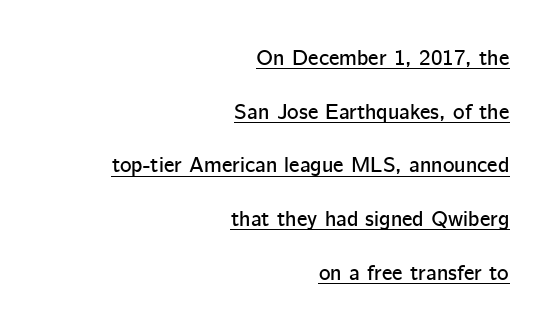
Q: Is the text italic (slanted)? A: No, it is upright.
Q: Is the text underlined? A: Yes.
Q: How is the paragraph aligned? A: Right-aligned.
Q: Is the spacing between letters normal or unusually wide? A: Normal.
Q: Is the spacing between lines tight, normal or loose? A: Loose.
